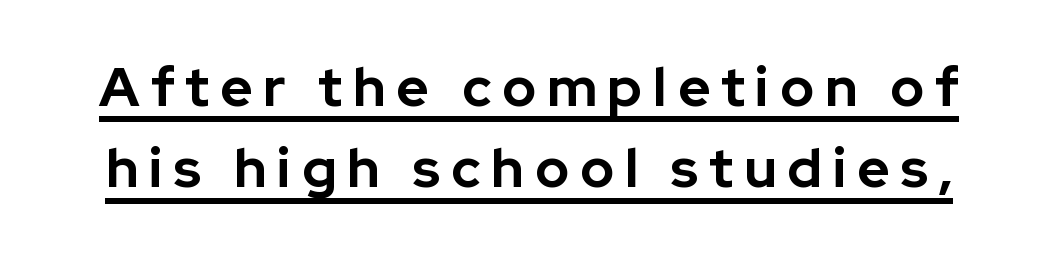
The image shows 55 px bold sans-serif type, upright; set normal line spacing (1.48x), unusually wide letter spacing (+0.2 em), underlined; low stroke contrast and a medium x-height.
